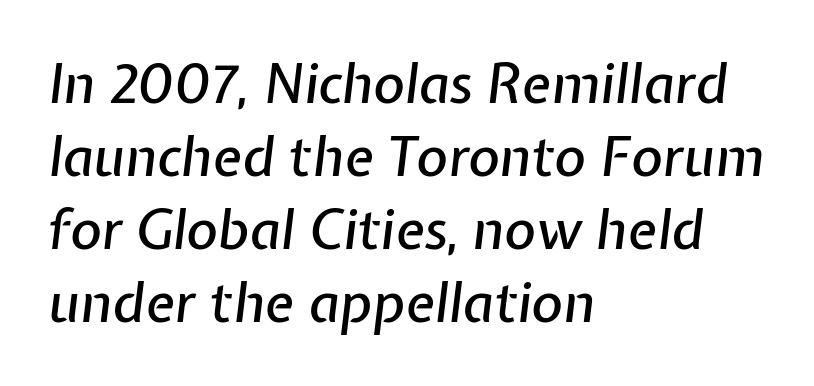
An italicized treatment has been applied to the whole sample. The face used here is proportionally spaced, like ordinary book or web type. Here the glyphs are tracked normally, forming tight word shapes. Anything drawn beneath the words? Only blank space. Teacher's note: observe the even left margin — that is flush-left alignment.
